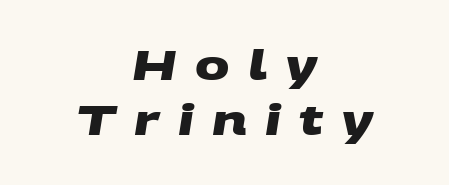
Q: Is the text bold? A: Yes.
Q: Is the typeface a serif or a sans-serif typeface? A: Sans-serif.
Q: Is the text underlined? A: No.
Q: How is the paragraph aligned? A: Centered.
Q: Is the spacing between letters normal or unusually wide? A: Unusually wide.
Q: Is the spacing between lines tight, normal or loose? A: Normal.
Q: Width (condensed, normal, or wide)? A: Wide.
Q: Stroke contrast? A: Medium.
Q: x-height? A: Large.
Q: Monospaced? A: No.
